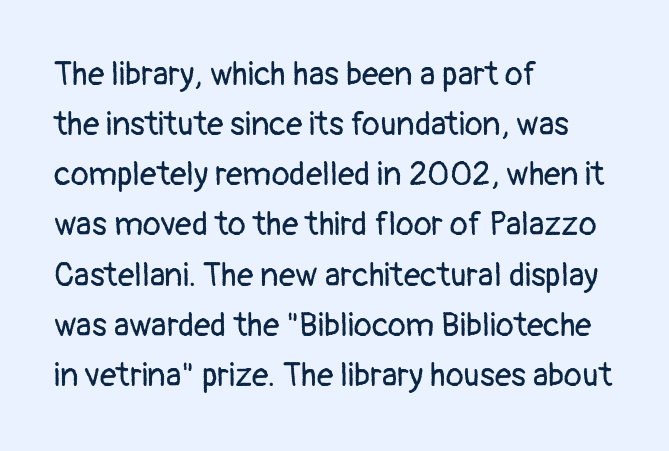
Q: Is the text bold? A: No.
Q: Is the text italic (slanted)? A: No, it is upright.
Q: Is the typeface a serif or a sans-serif typeface? A: Sans-serif.
Q: Is the text underlined? A: No.
Q: How is the paragraph aligned? A: Left-aligned.
Q: Is the spacing between letters normal or unusually wide? A: Normal.
Q: Is the spacing between lines tight, normal or loose? A: Normal.
Q: Width (condensed, normal, or wide)? A: Normal.
Q: Stroke contrast? A: Low.
Q: x-height? A: Medium.
Q: Monospaced? A: No.
